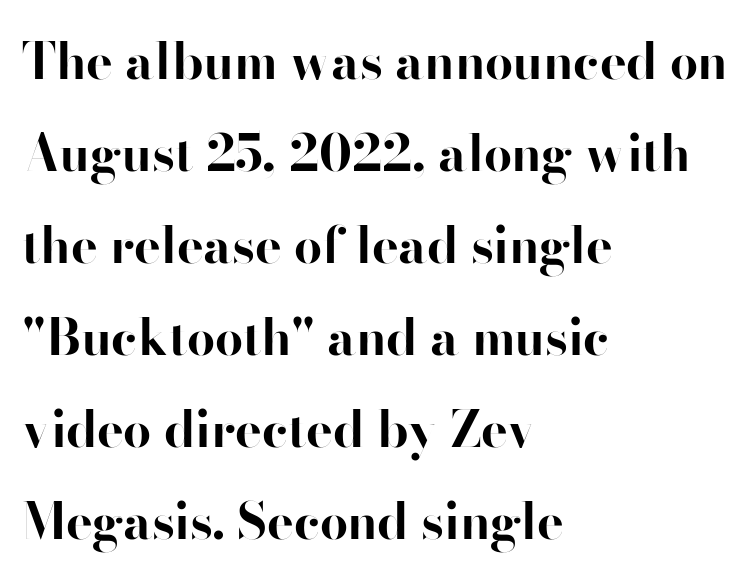
The paragraph shown leans on its left margin. The gaps between neighbouring characters are ordinary and unremarkable. Unlike italic type, these characters show no tilt at all. Looks like regular typesetting: each glyph gets only the width it needs. Decoration check: the copy has no underline. The font family rendered here belongs to the sans-serif group.
